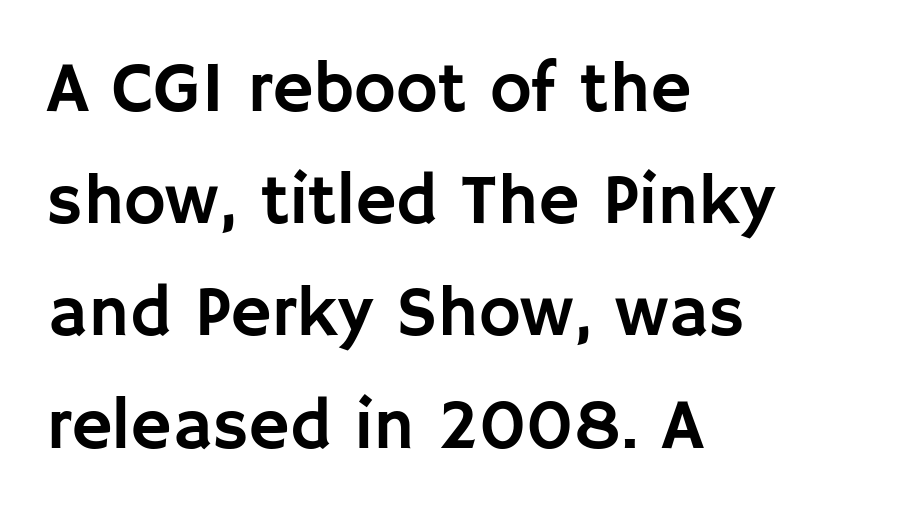
I'd call this a sans setting — the letters go barefoot. Honestly, the row spacing looks completely unremarkable. Every character sits straight up, as roman type does. The face used here is proportionally spaced, like ordinary book or web type. Compared with a centered layout, this one pins lines to the left instead.
